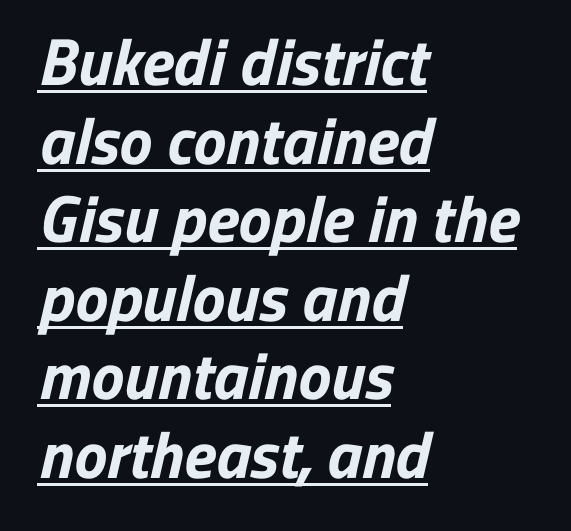
Glyph-to-glyph distance matches everyday printed text. Bold? Absolutely — the strokes are thick and heavy. Does the type have serifs? No, each stem ends abruptly. Varying glyph widths throughout — classic text-font behaviour. The typesetter has applied underlining to the passage shown. Notice how the passage keeps a crisp vertical edge on the left only.
